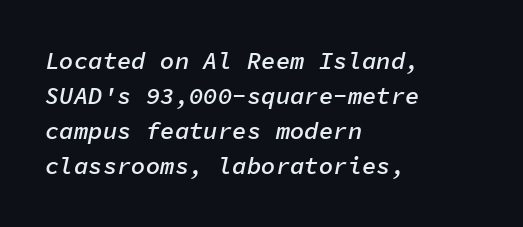
Words float on clear page, feet unadorned. Compared with typical body copy, the letter spacing here is the same. You can tell it's italic because the verticals aren't actually vertical. Alignment: flush left. In terms of leading, this rendering sits right in the middle. I'd describe the lettering as semibold — firm but not a full bold.
